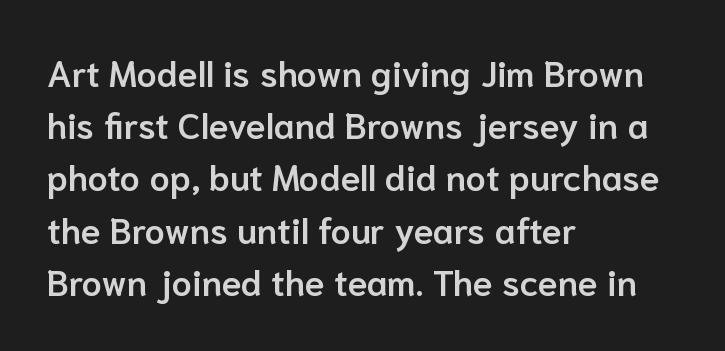
Q: Is the text bold? A: Semi-bold.
Q: Is the text italic (slanted)? A: No, it is upright.
Q: Is the typeface a serif or a sans-serif typeface? A: Sans-serif.
Q: Is the text underlined? A: No.
Q: How is the paragraph aligned? A: Left-aligned.
Q: Is the spacing between letters normal or unusually wide? A: Normal.
Q: Is the spacing between lines tight, normal or loose? A: Normal.
Q: Width (condensed, normal, or wide)? A: Normal.
Q: Stroke contrast? A: Low.
Q: x-height? A: Medium.
Q: Monospaced? A: No.
